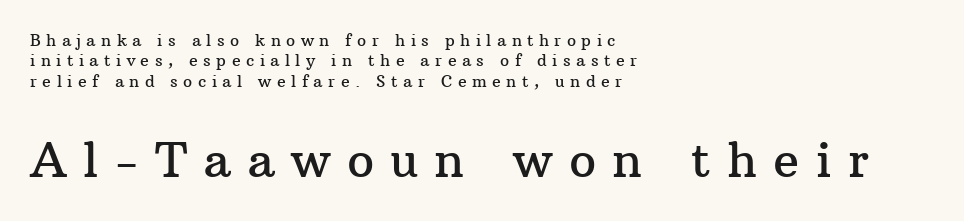
{"serif": "yes", "italic": "no", "width": "normal", "stroke_contrast": "medium", "x_height": "medium", "monospaced": "no", "underline": "no", "align": "left", "line_spacing": "normal", "line_spacing_ratio": 1.27, "letter_spacing": "wide", "letter_spacing_em": 0.34, "larger_block": "second", "size_ratio": 3.0, "glyph_px": 48}
